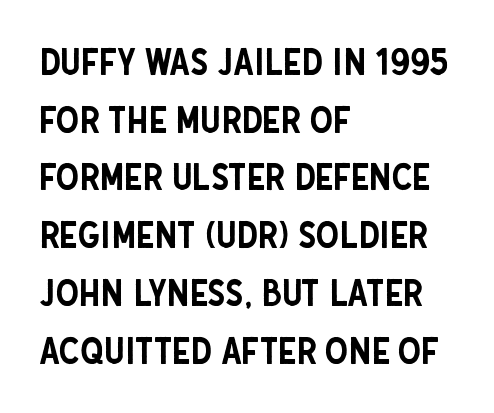
The image shows 37 px condensed sans-serif type, upright; set left-aligned, normal line spacing (1.56x), normal letter spacing, not underlined; low stroke contrast and a large x-height.
